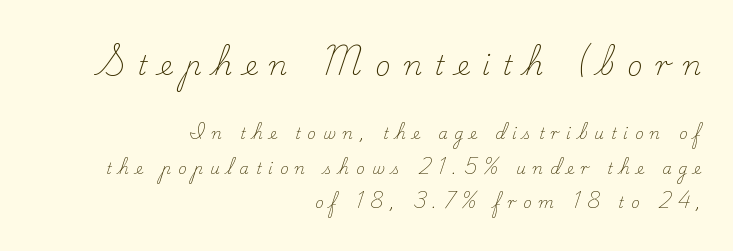
Q: Is the text bold? A: No.
Q: Is the text italic (slanted)? A: Yes.
Q: Is the text underlined? A: No.
Q: How is the paragraph aligned? A: Right-aligned.
Q: Is the spacing between letters normal or unusually wide? A: Unusually wide.
Q: Is the spacing between lines tight, normal or loose? A: Loose.
Q: Which block of text is set in a larger size, the first (top) or the second (bottom)? A: The first (top) one.
